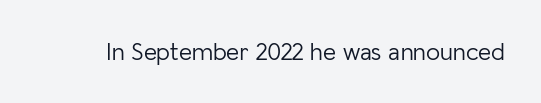
Q: Is the text bold? A: No.
Q: Is the text italic (slanted)? A: No, it is upright.
Q: Is the text underlined? A: No.
Q: Is the spacing between letters normal or unusually wide? A: Normal.
